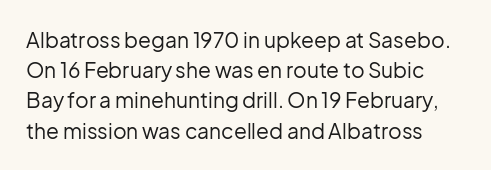
{"italic": "no", "bold": "no", "underline": "no", "line_spacing": "normal", "line_spacing_ratio": 1.44, "letter_spacing": "normal", "letter_spacing_em": 0.0, "glyph_px": 21}
